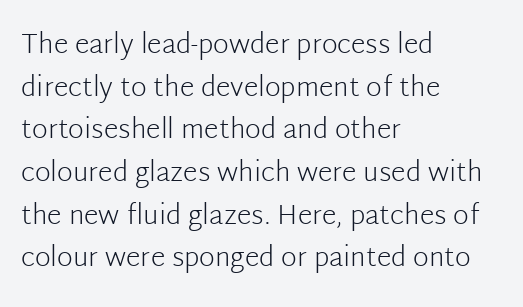
The image shows 27 px text type, upright; set left-aligned, normal line spacing (1.58x), normal letter spacing, not underlined.
